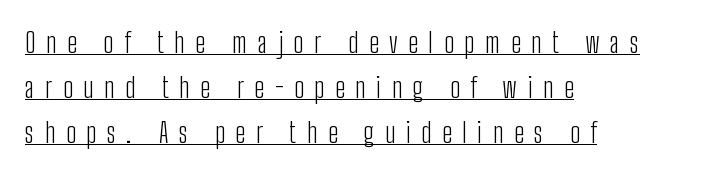
{"serif": "no", "italic": "no", "bold": "no", "weight": "light", "width": "condensed", "stroke_contrast": "low", "x_height": "medium", "monospaced": "no", "underline": "yes", "align": "left", "line_spacing": "normal", "line_spacing_ratio": 1.6, "letter_spacing": "wide", "letter_spacing_em": 0.38, "glyph_px": 28}
